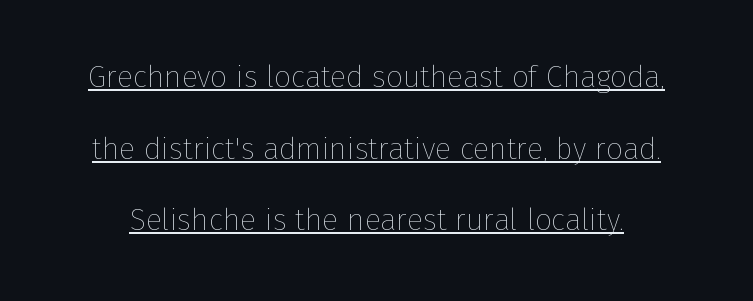
{"italic": "no", "bold": "no", "weight": "thin", "width": "normal", "stroke_contrast": "low", "x_height": "medium", "monospaced": "no", "underline": "yes", "line_spacing": "loose", "line_spacing_ratio": 2.39, "letter_spacing": "normal", "letter_spacing_em": 0.0, "glyph_px": 30}
